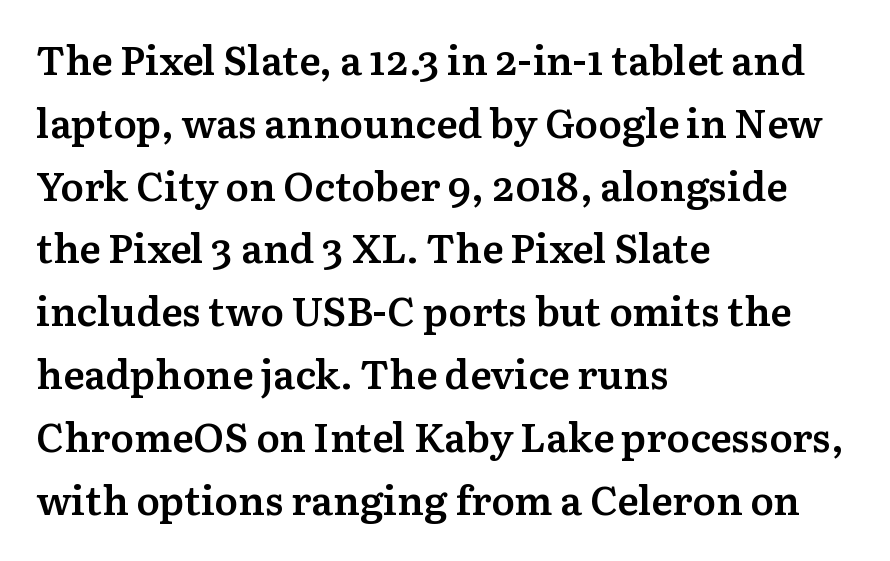
Q: Is the text bold? A: Semi-bold.
Q: Is the text italic (slanted)? A: No, it is upright.
Q: Is the typeface a serif or a sans-serif typeface? A: Serif.
Q: Is the text underlined? A: No.
Q: How is the paragraph aligned? A: Left-aligned.
Q: Is the spacing between letters normal or unusually wide? A: Normal.
Q: Is the spacing between lines tight, normal or loose? A: Normal.
Q: Width (condensed, normal, or wide)? A: Normal.
Q: Stroke contrast? A: Medium.
Q: x-height? A: Medium.
Q: Monospaced? A: No.
